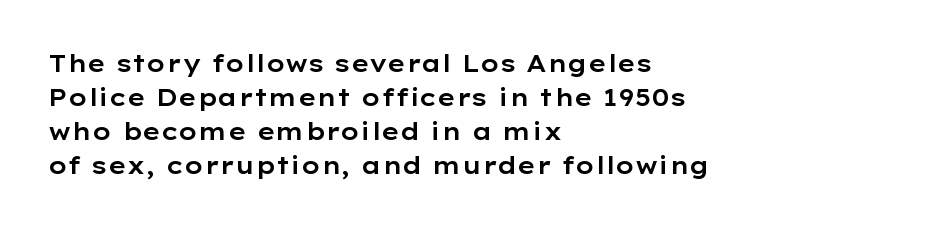
Each word holds together tightly as a unit, with standard inter-letter gaps. Horizontally, the lines are justified to the leading edge only. Check the space under the baseline: it is left empty. Leading matches the norm, producing a regular column.
